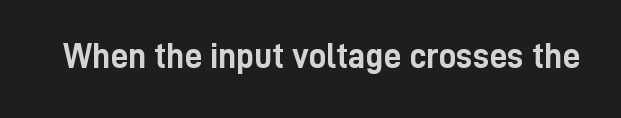
Q: Is the text bold? A: Yes.
Q: Is the text italic (slanted)? A: No, it is upright.
Q: Is the typeface a serif or a sans-serif typeface? A: Sans-serif.
Q: Is the text underlined? A: No.
Q: Is the spacing between letters normal or unusually wide? A: Normal.
Q: Width (condensed, normal, or wide)? A: Condensed.
Q: Stroke contrast? A: Low.
Q: x-height? A: Medium.
Q: Monospaced? A: No.
